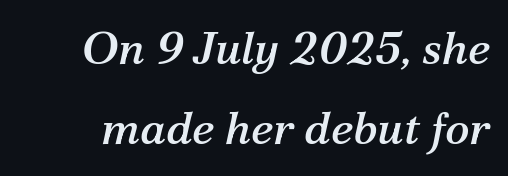
The image shows 46 px serif type, italic (leaning right); set line spacing 1.73x, normal letter spacing, not underlined; medium stroke contrast and a medium x-height.
